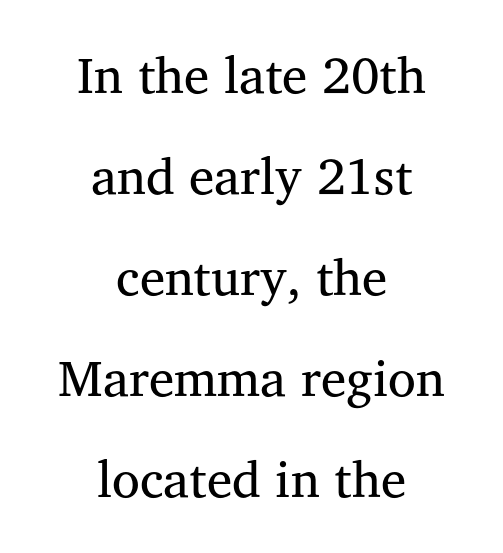
The image shows 51 px regular-weight serif type, upright; set centered, loose line spacing (1.98x), normal letter spacing, not underlined; medium stroke contrast and a medium x-height.
